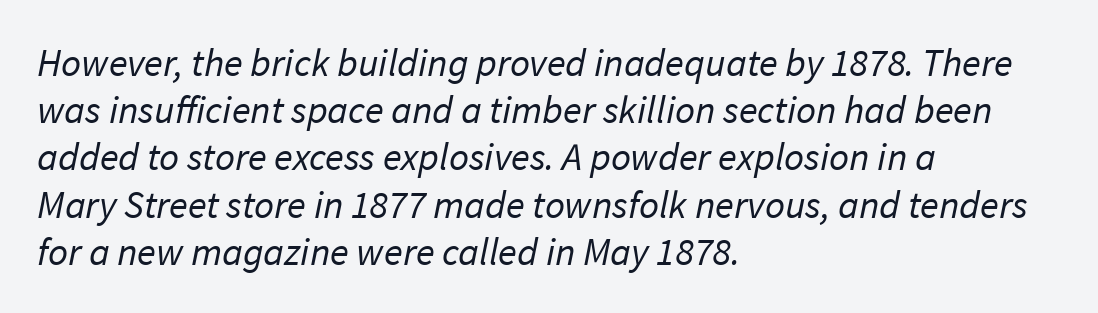
{"serif": "no", "bold": "no", "weight": "regular", "width": "normal", "stroke_contrast": "low", "x_height": "medium", "monospaced": "no", "underline": "no", "align": "left", "line_spacing_ratio": 1.21, "letter_spacing": "normal", "letter_spacing_em": 0.0, "glyph_px": 39}
